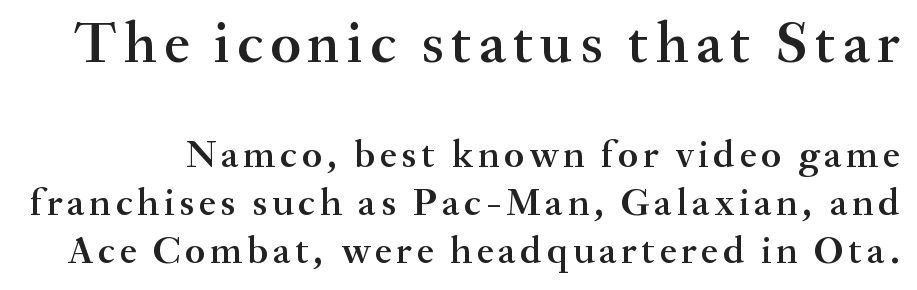
As a designer I'd log this as weight 600, semibold. Is the lower block the larger one? No — the upper block carries the bigger type. Regarding serifs, this sample has them. Do the characters align in a grid? No, the font is proportional. Every stem runs plumb, perpendicular to the baseline.
